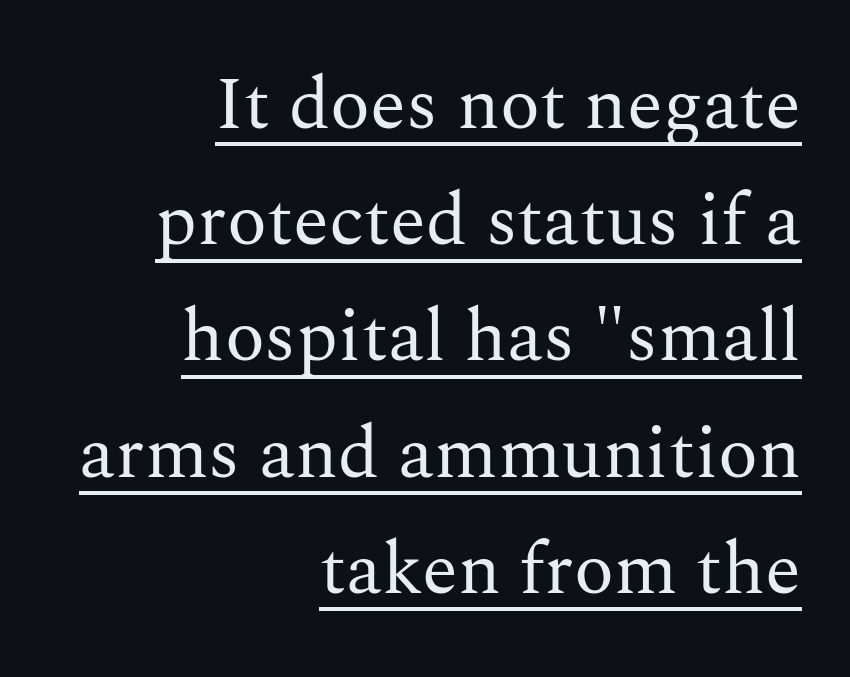
The image shows 74 px regular-weight serif type, upright; set right-aligned, normal line spacing (1.57x), normal letter spacing, underlined; medium stroke contrast and a medium x-height.
